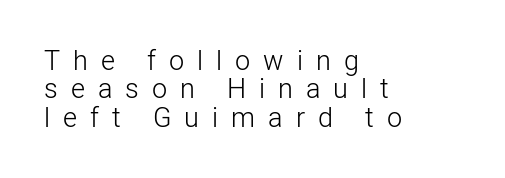
The image shows 27 px text type, upright; set left-aligned, tight line spacing (1.05x), unusually wide letter spacing (+0.48 em), not underlined.
